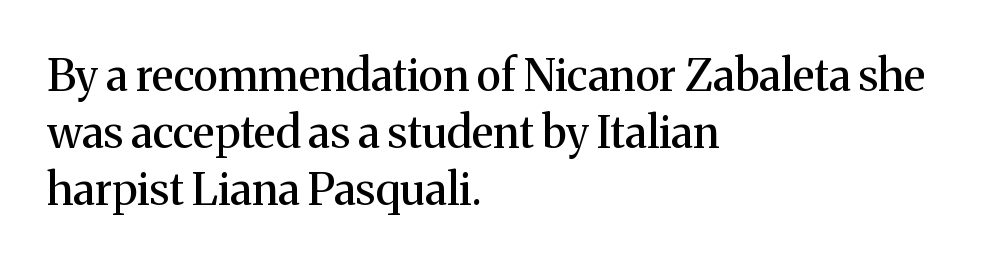
{"serif": "yes", "italic": "no", "width": "normal", "stroke_contrast": "medium", "x_height": "medium", "monospaced": "no", "underline": "no", "align": "left", "line_spacing": "normal", "line_spacing_ratio": 1.29, "letter_spacing": "normal", "letter_spacing_em": 0.0, "glyph_px": 44}
